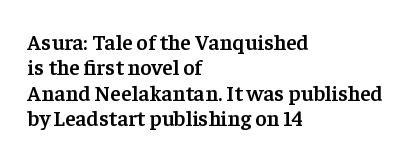
{"italic": "no", "bold": "semi", "underline": "no", "align": "left", "line_spacing": "tight", "line_spacing_ratio": 1.15, "letter_spacing": "normal", "letter_spacing_em": 0.0, "glyph_px": 22}
